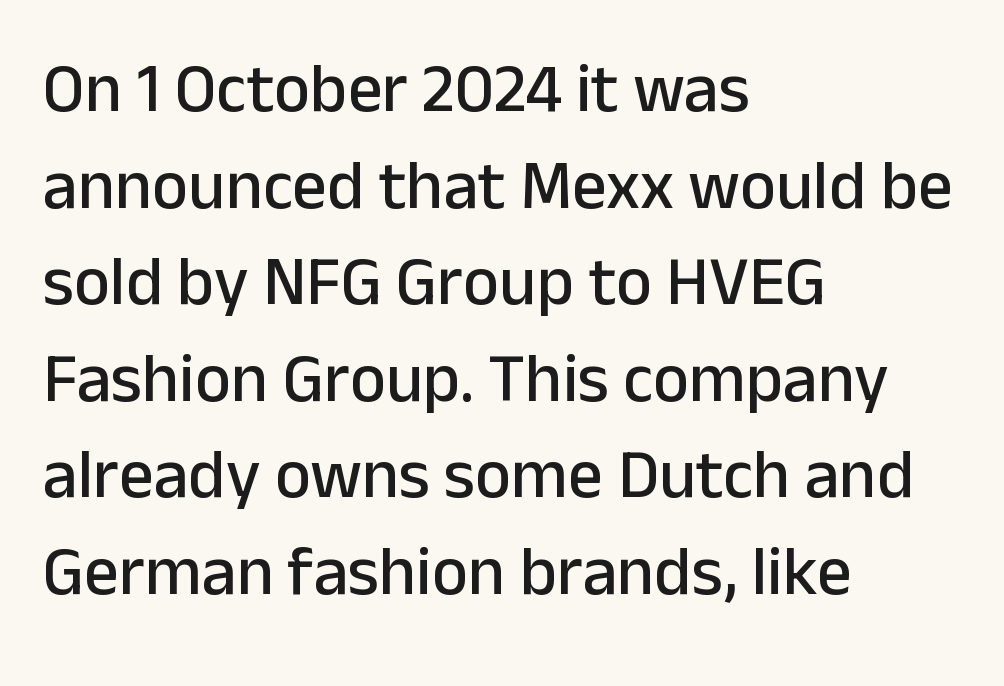
Leftover space on each line is placed entirely after the last word. This rendering features lettering with no underline. The rendering uses a moderate line-height, typical for paragraphs. The letters advance in unequal steps, a hallmark of proportional type. The typography opts for an upright posture over an oblique one. You can tell from the bare stems that sans-serif type was used.
